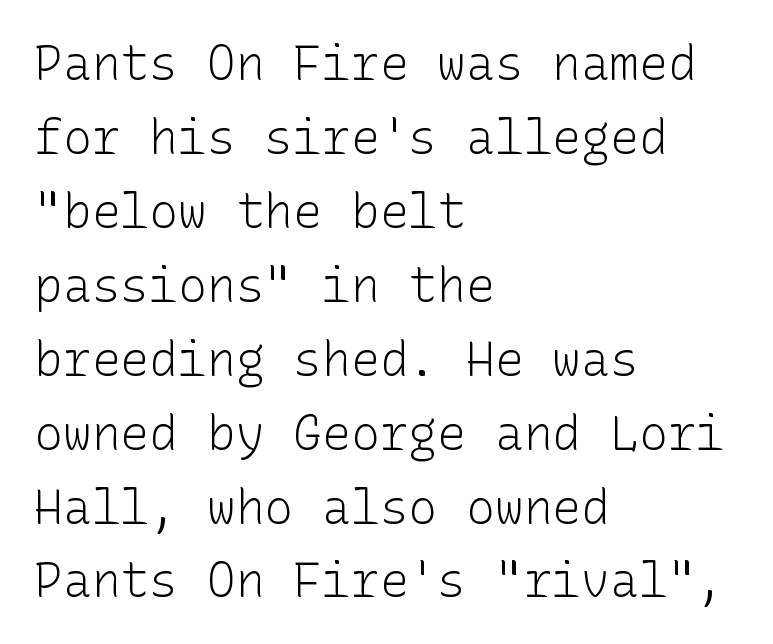
Q: Is the text bold? A: No.
Q: Is the text italic (slanted)? A: No, it is upright.
Q: Is the typeface a serif or a sans-serif typeface? A: Sans-serif.
Q: Is the text underlined? A: No.
Q: How is the paragraph aligned? A: Left-aligned.
Q: Is the spacing between letters normal or unusually wide? A: Normal.
Q: Is the spacing between lines tight, normal or loose? A: Normal.
Q: Width (condensed, normal, or wide)? A: Normal.
Q: Stroke contrast? A: Low.
Q: x-height? A: Medium.
